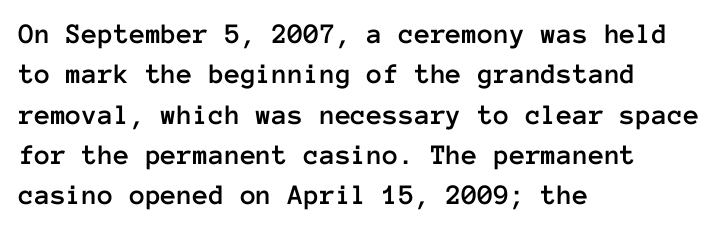
The image shows 29 px text type, upright, monospaced; set left-aligned, normal line spacing (1.39x), normal letter spacing, not underlined; low stroke contrast and a medium x-height.
